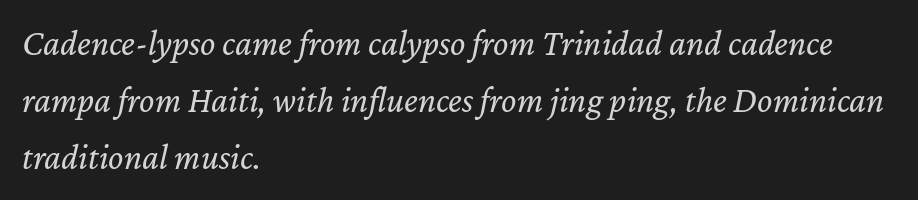
The image shows 36 px regular-weight type, italic (leaning right); set left-aligned, normal line spacing (1.59x), normal letter spacing, not underlined; low stroke contrast and a medium x-height.
